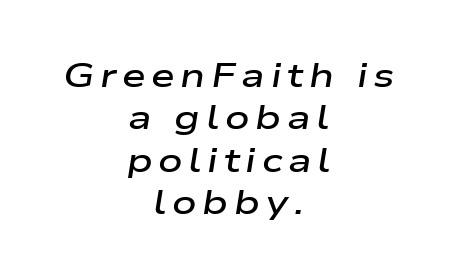
Designer's note — italics engaged. Do the characters align in a grid? No, the font is proportional. The sample has been set in demibold, a notch under bold. Glance below the letters and you will spot only blank space. Is the block centered? Yes — each line is placed symmetrically about the middle.
